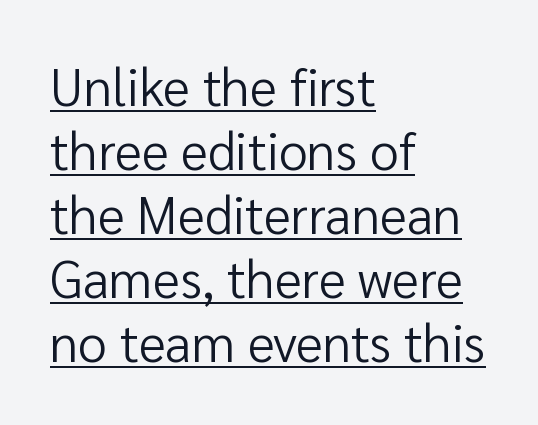
Teacher's note: observe the even left margin — that is flush-left alignment. You could not count columns in this text — the font is proportionally spaced. This is sans-serif lettering, the kind often seen on screens and signage. The passage shown is not bold in any degree.
